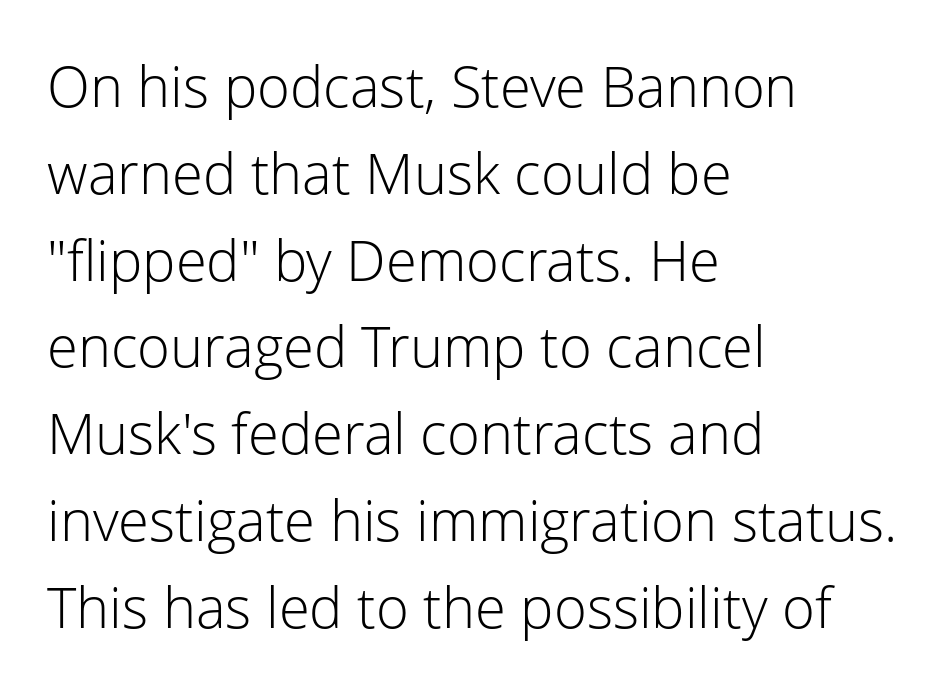
The image shows 56 px light sans-serif type, upright; set left-aligned, normal line spacing (1.55x), normal letter spacing, not underlined; low stroke contrast and a medium x-height.
